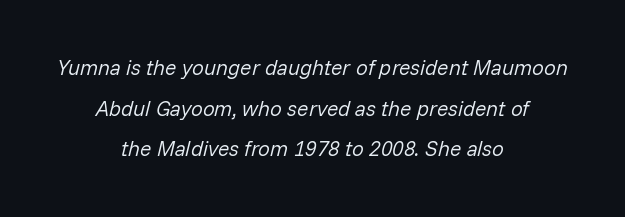
Compared with typical body copy, the letter spacing here is the same. The whole block is typeset with a tilt. The rendering positions every line midway between the sides. The string is rendered with underlining switched off. Ink coverage per letter is moderate at most.
